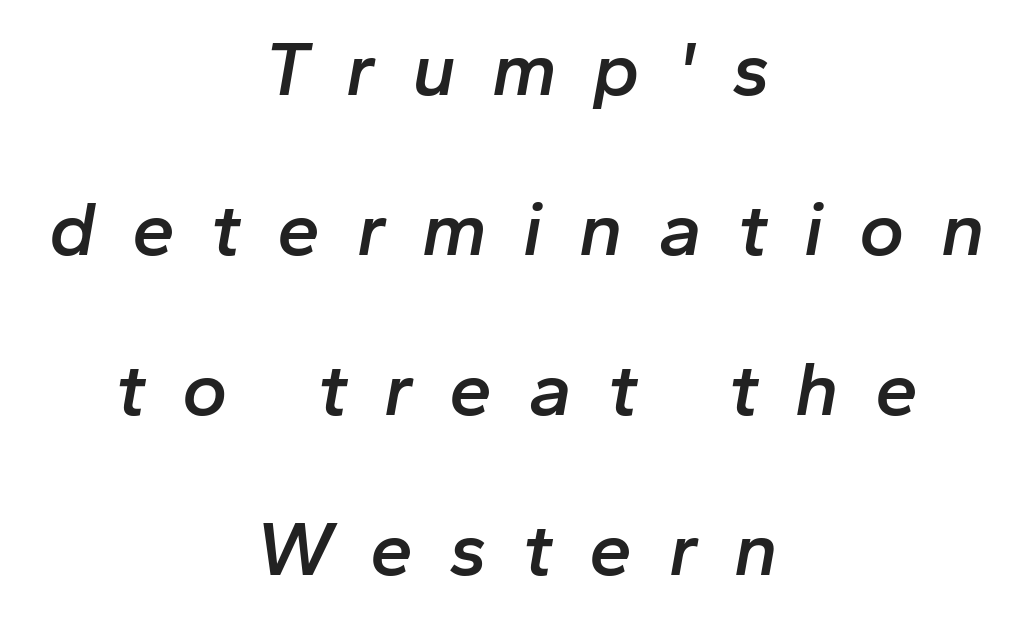
Q: Is the text bold? A: Semi-bold.
Q: Is the text italic (slanted)? A: Yes, it leans right by about 10 degrees.
Q: Is the text underlined? A: No.
Q: How is the paragraph aligned? A: Centered.
Q: Is the spacing between letters normal or unusually wide? A: Unusually wide.
Q: Is the spacing between lines tight, normal or loose? A: Loose.
Q: Width (condensed, normal, or wide)? A: Normal.
Q: Stroke contrast? A: Low.
Q: x-height? A: Medium.
Q: Monospaced? A: No.
